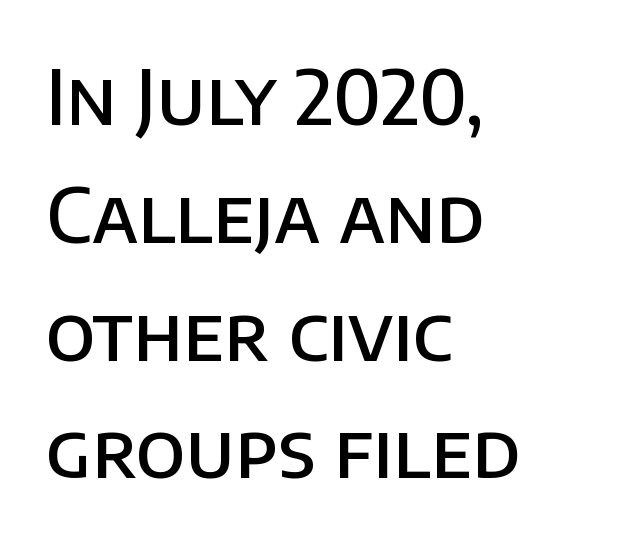
{"serif": "no", "italic": "no", "bold": "semi", "weight": "semibold", "width": "normal", "stroke_contrast": "low", "x_height": "large", "monospaced": "no", "underline": "no", "align": "left", "line_spacing": "normal", "line_spacing_ratio": 1.55, "letter_spacing": "normal", "letter_spacing_em": 0.0, "glyph_px": 76}
